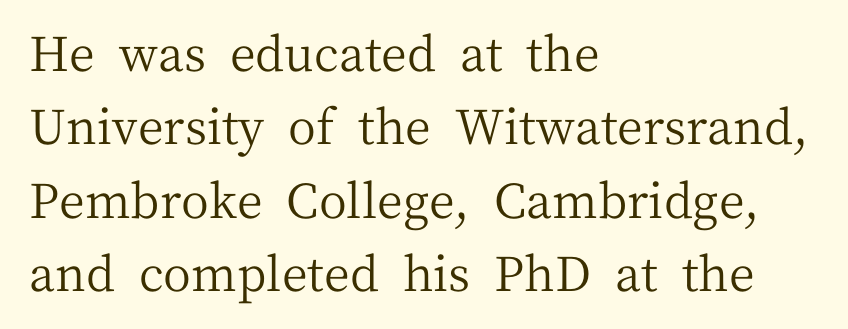
The image shows 48 px regular-weight serif type, upright; set left-aligned, normal line spacing (1.53x), normal letter spacing, not underlined; medium stroke contrast and a medium x-height.
